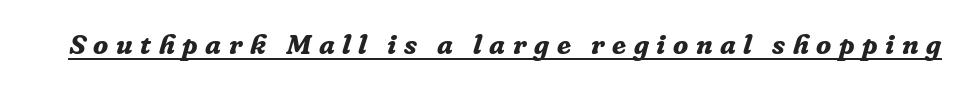
The image shows 28 px bold serif type, italic (leaning right); set unusually wide letter spacing (+0.27 em), underlined; low stroke contrast and a medium x-height.
